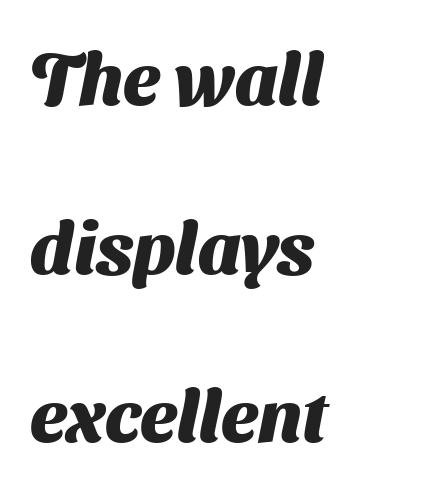
{"serif": "no", "bold": "yes", "weight": "heavy", "width": "normal", "stroke_contrast": "medium", "x_height": "medium", "monospaced": "no", "underline": "no", "align": "left", "line_spacing": "loose", "line_spacing_ratio": 2.31, "letter_spacing": "normal", "letter_spacing_em": 0.0, "glyph_px": 73}
